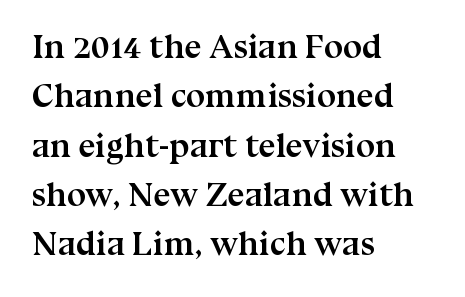
The image shows 34 px semibold serif type, upright; set left-aligned, normal line spacing (1.45x), normal letter spacing, not underlined; medium stroke contrast and a medium x-height.
